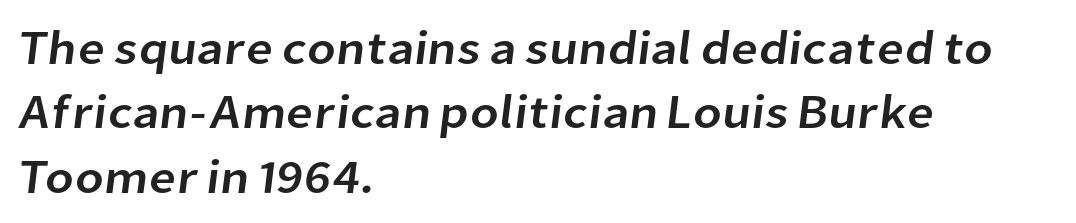
The image shows 48 px sans-serif type; set left-aligned, normal line spacing (1.34x), normal letter spacing, not underlined; low stroke contrast and a medium x-height.
